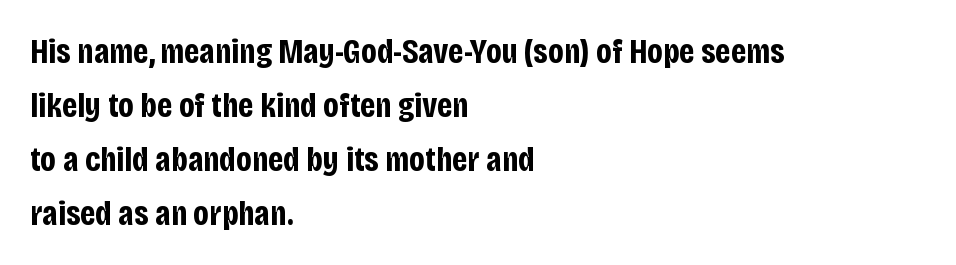
The image shows 35 px bold, condensed sans-serif type, upright; set left-aligned, normal line spacing (1.54x), normal letter spacing, not underlined; low stroke contrast and a large x-height.
